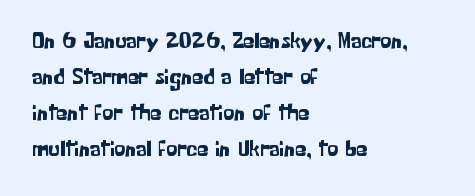
{"italic": "no", "underline": "no", "align": "left", "line_spacing": "normal", "line_spacing_ratio": 1.64, "letter_spacing": "normal", "letter_spacing_em": 0.0, "glyph_px": 22}
